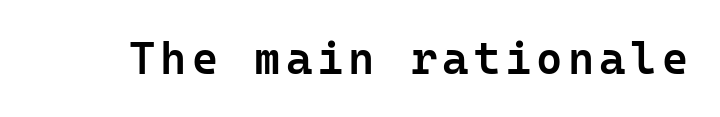
Every character sits straight up, as roman type does. Descenders are the only things crossing below the line. Stems and bowls a touch heavier than normal — semibold. Type style note: lacks serifs.
